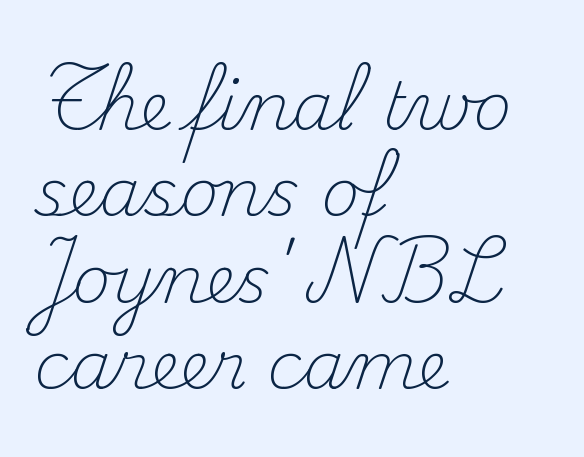
Q: Is the text bold? A: No.
Q: Is the text italic (slanted)? A: Yes.
Q: Is the typeface a serif or a sans-serif typeface? A: Serif.
Q: Is the text underlined? A: No.
Q: How is the paragraph aligned? A: Left-aligned.
Q: Is the spacing between letters normal or unusually wide? A: Normal.
Q: Is the spacing between lines tight, normal or loose? A: Normal.
Q: Width (condensed, normal, or wide)? A: Normal.
Q: Stroke contrast? A: Medium.
Q: x-height? A: Small.
Q: Monospaced? A: No.
